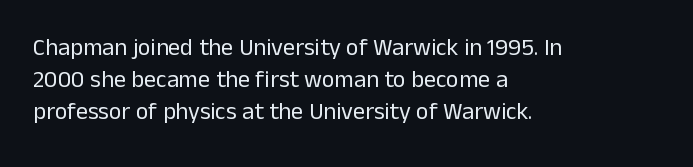
Q: Is the text bold? A: No.
Q: Is the text italic (slanted)? A: No, it is upright.
Q: Is the text underlined? A: No.
Q: How is the paragraph aligned? A: Left-aligned.
Q: Is the spacing between letters normal or unusually wide? A: Normal.
Q: Is the spacing between lines tight, normal or loose? A: Normal.
